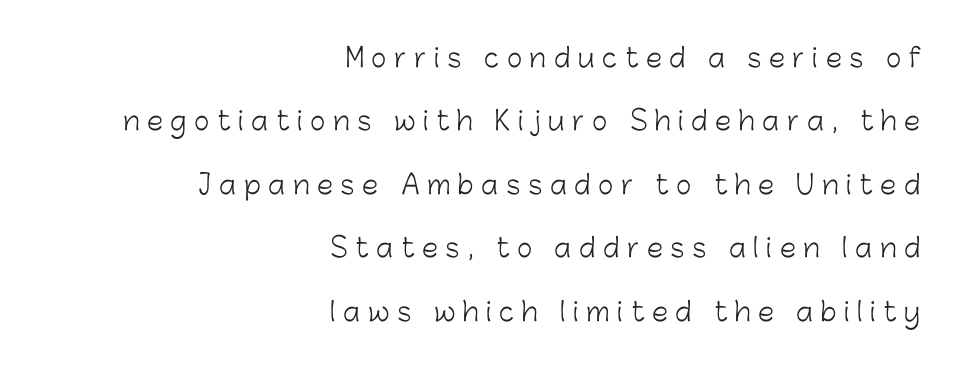
The image shows 26 px text type, upright; set right-aligned, loose line spacing (2.44x), unusually wide letter spacing (+0.3 em), not underlined.
